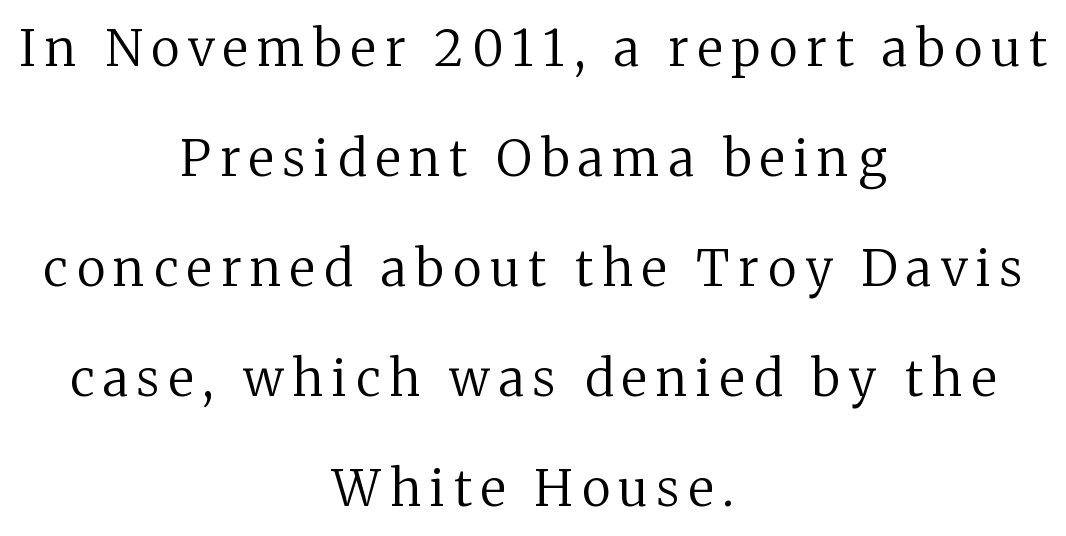
Here the designer chose a conventional face with non-uniform glyph widths. Quick note: not italic, upright. Descender tails drop into unmarked territory. Each stroke keeps to a modest, everyday thickness or less.
